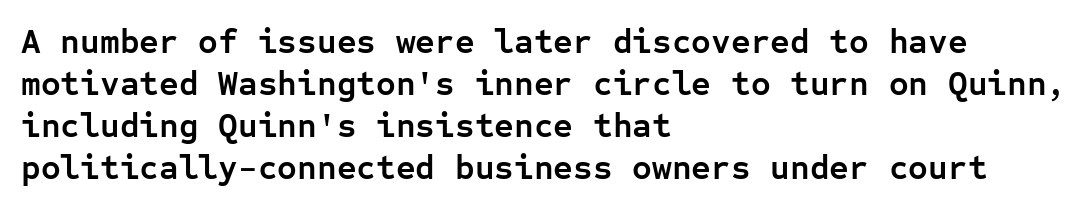
Underlining? Definitely not there. Honestly, the letter spacing is just normal — you wouldn't notice it. A typesetter would mark this as roman, not italic. Summary of weight: heavy, a full bold.
